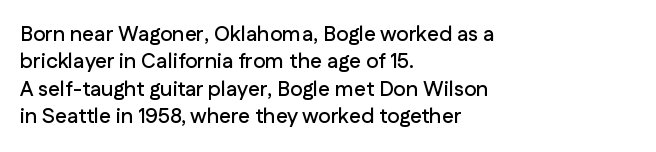
The image shows 21 px text type, upright; set left-aligned, normal line spacing (1.3x), normal letter spacing, not underlined.
